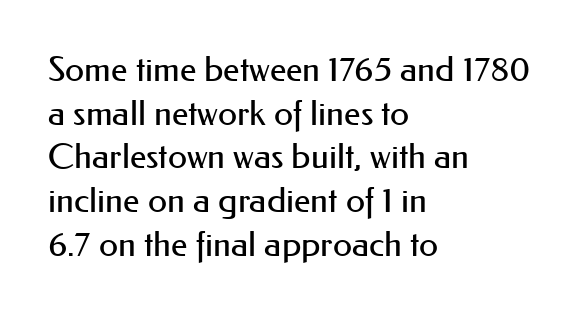
Q: Is the text bold? A: No.
Q: Is the text italic (slanted)? A: No, it is upright.
Q: Is the typeface a serif or a sans-serif typeface? A: Sans-serif.
Q: Is the text underlined? A: No.
Q: How is the paragraph aligned? A: Left-aligned.
Q: Is the spacing between letters normal or unusually wide? A: Normal.
Q: Is the spacing between lines tight, normal or loose? A: Normal.
Q: Width (condensed, normal, or wide)? A: Normal.
Q: Stroke contrast? A: Medium.
Q: x-height? A: Small.
Q: Monospaced? A: No.
